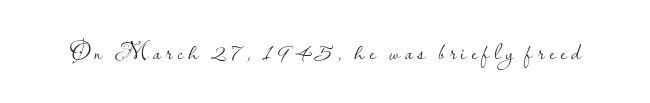
Q: Is the text bold? A: No.
Q: Is the text italic (slanted)? A: Yes.
Q: Is the text underlined? A: No.
Q: Is the spacing between letters normal or unusually wide? A: Unusually wide.
